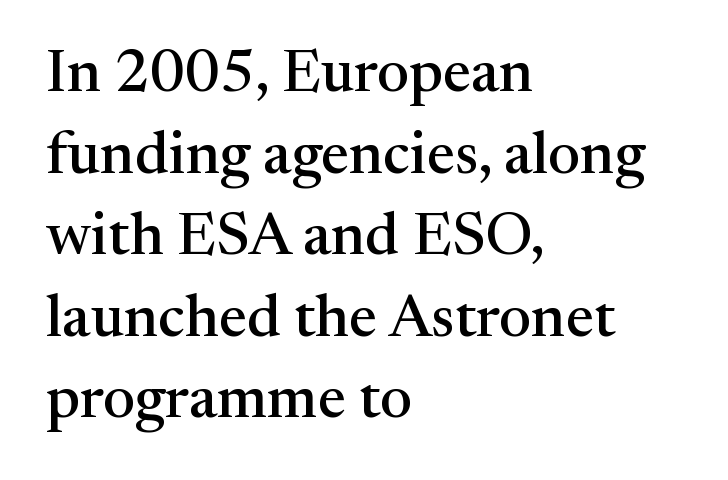
Normally led — the rows are evenly, conventionally spaced. Is this a fixed-width face? No — the glyphs have proportional, varying widths. Quick note: not italic, upright. The text block is weighted toward the left margin, trailing off unevenly rightward. Characters follow at the spacing the type designer built in. Font category for this specimen: serif.
